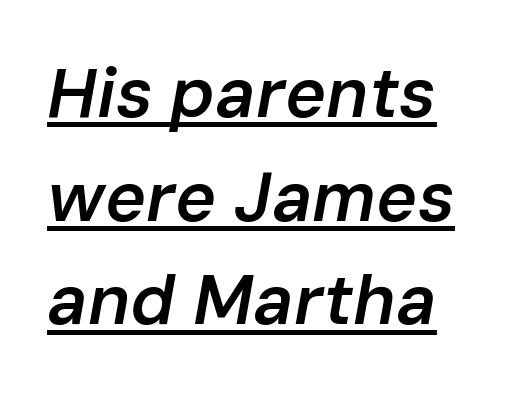
Stroke thickness is moderately raised; the sample reads as semibold. The axis of the letterforms is tilted away from vertical. Vertically, the passage feels balanced, rows spaced as you'd expect. Looks like regular typesetting: each glyph gets only the width it needs.
